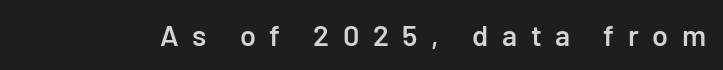
This is moderately heavy type, rendered in semibold. Between one letter and the next there's a generous, obvious gap. The foot of each line stays bare and open. This is sans-serif lettering, the kind often seen on screens and signage.
